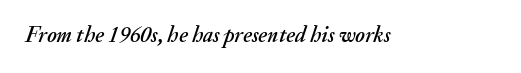
Q: Is the text italic (slanted)? A: Yes, it leans right by about 20 degrees.
Q: Is the text underlined? A: No.
Q: Is the spacing between letters normal or unusually wide? A: Normal.
